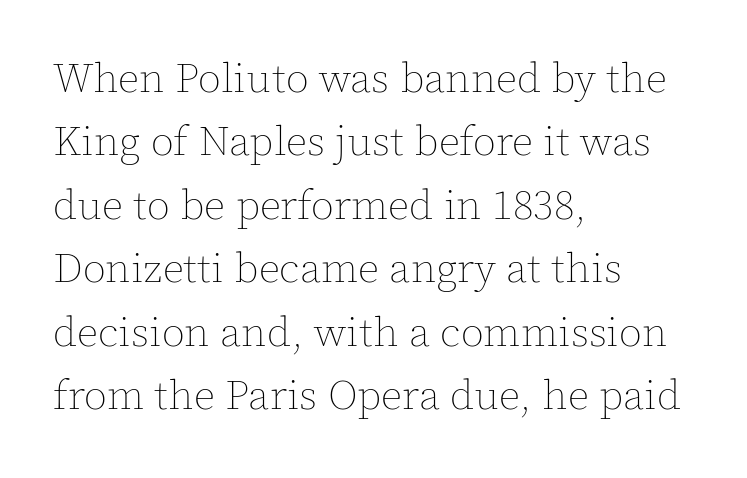
Q: Is the text bold? A: No.
Q: Is the text italic (slanted)? A: No, it is upright.
Q: Is the text underlined? A: No.
Q: How is the paragraph aligned? A: Left-aligned.
Q: Is the spacing between letters normal or unusually wide? A: Normal.
Q: Is the spacing between lines tight, normal or loose? A: Normal.
Q: Width (condensed, normal, or wide)? A: Normal.
Q: x-height? A: Medium.
Q: Monospaced? A: No.
